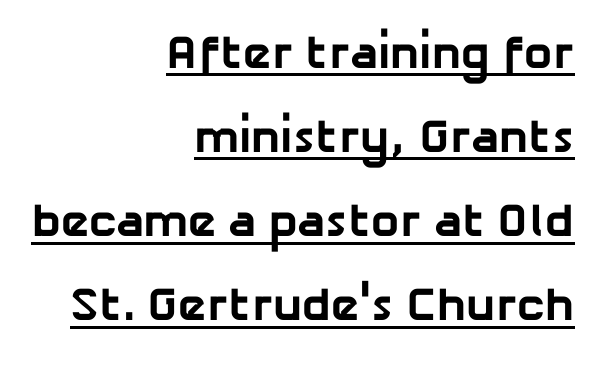
These characters rest on top of a visible drawn line. Tracking value appears to be zero — textbook default spacing. The rendering uses natural spacing where letterforms have individual widths. Observe the absence of serifs on each vertical stroke in this sample.
